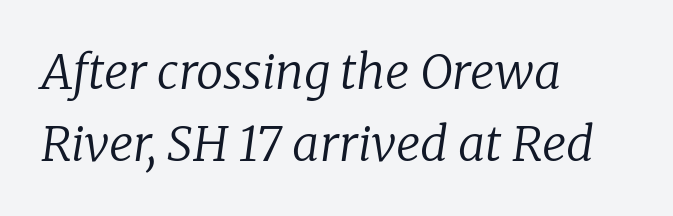
Q: Is the text bold? A: No.
Q: Is the text italic (slanted)? A: Yes, it leans right by about 8 degrees.
Q: Is the typeface a serif or a sans-serif typeface? A: Serif.
Q: Is the text underlined? A: No.
Q: How is the paragraph aligned? A: Left-aligned.
Q: Is the spacing between letters normal or unusually wide? A: Normal.
Q: Is the spacing between lines tight, normal or loose? A: Normal.
Q: Width (condensed, normal, or wide)? A: Normal.
Q: Stroke contrast? A: Low.
Q: x-height? A: Medium.
Q: Monospaced? A: No.
